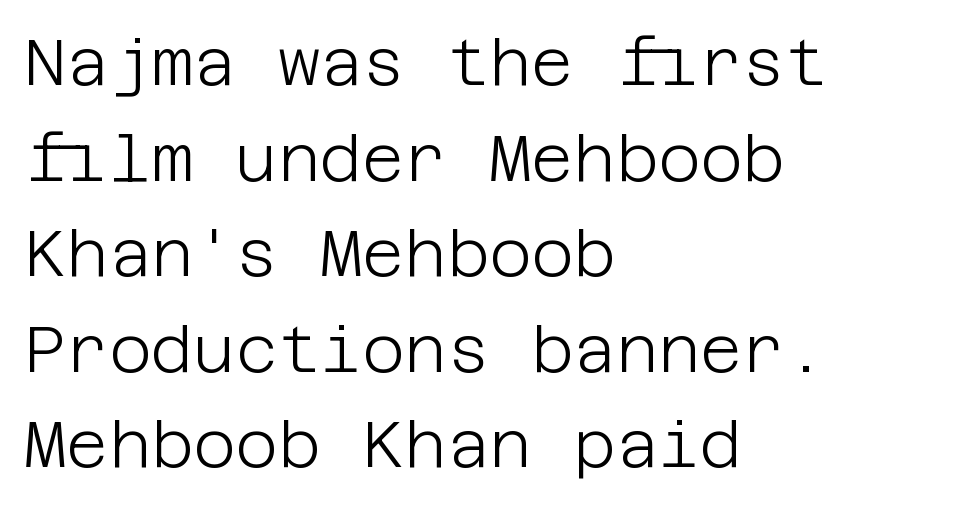
Q: Is the text bold? A: No.
Q: Is the text italic (slanted)? A: No, it is upright.
Q: Is the typeface a serif or a sans-serif typeface? A: Sans-serif.
Q: Is the text underlined? A: No.
Q: How is the paragraph aligned? A: Left-aligned.
Q: Is the spacing between letters normal or unusually wide? A: Normal.
Q: Is the spacing between lines tight, normal or loose? A: Normal.
Q: Width (condensed, normal, or wide)? A: Normal.
Q: Stroke contrast? A: Low.
Q: x-height? A: Large.
